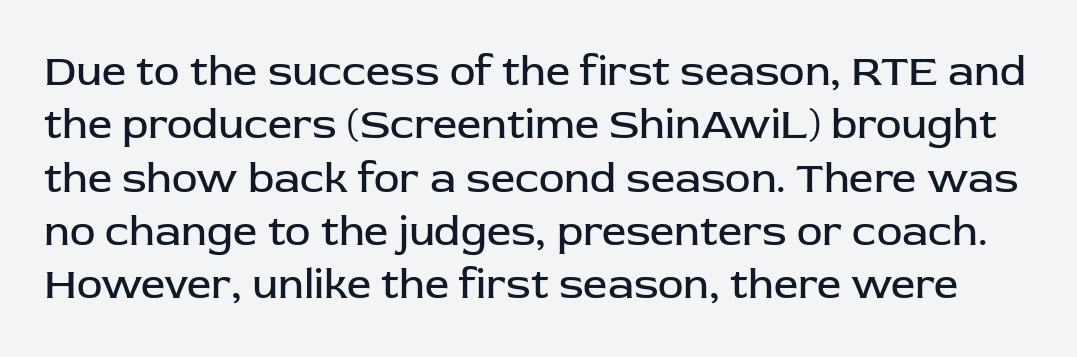
Q: Is the text bold? A: No.
Q: Is the text italic (slanted)? A: No, it is upright.
Q: Is the typeface a serif or a sans-serif typeface? A: Sans-serif.
Q: Is the text underlined? A: No.
Q: Is the spacing between letters normal or unusually wide? A: Normal.
Q: Width (condensed, normal, or wide)? A: Normal.
Q: Stroke contrast? A: Low.
Q: x-height? A: Medium.
Q: Monospaced? A: No.
